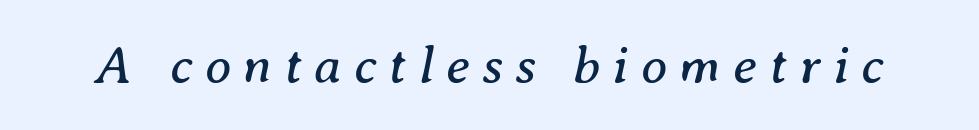
Glyph-to-glyph distance is far greater than everyday printed text. What kind of face is this? One with serifs. Spacing verdict: proportional, widths tailored to each character. These glyphs show unthickened strokes, regular width or finer. Rule under the text: the space is simply empty.
